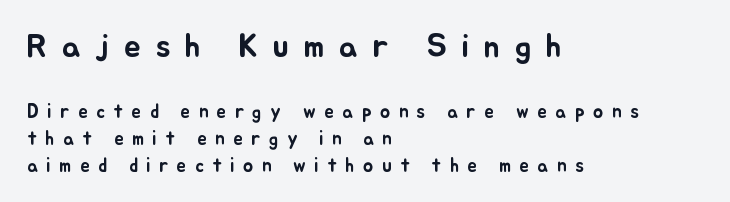
Just letters on the line, the space beneath them empty. The lettering stays uniformly vertical, giving the passage a roman look. Here the glyphs are tracked loosely, breaking word shapes into spaced letters. Reading down the block, your eye returns to a fixed left position each line. The vertical gap from one line to the next is medium.
